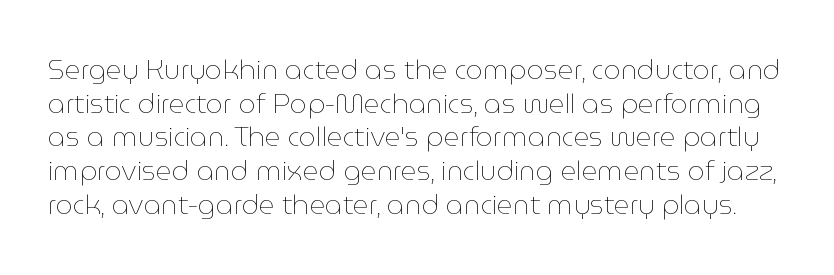
The face looks like a standard text weight, possibly lighter. Designer's note — italics off, roman on. This sample keeps an unexceptional amount of space between lines. Descenders hang freely into open space. Does extra space separate the letters? No, they use regular spacing.
